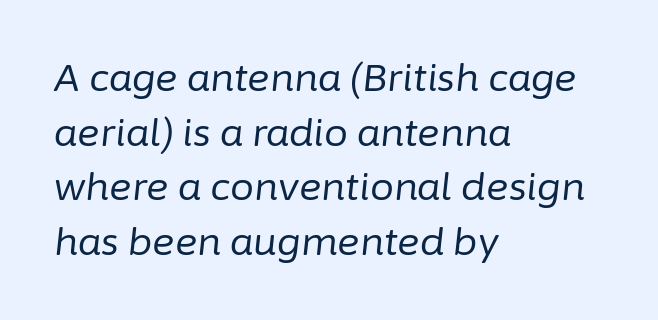
The image shows 38 px regular-weight type, italic (leaning right); set left-aligned, normal line spacing (1.44x), normal letter spacing, not underlined; low stroke contrast and a medium x-height.
